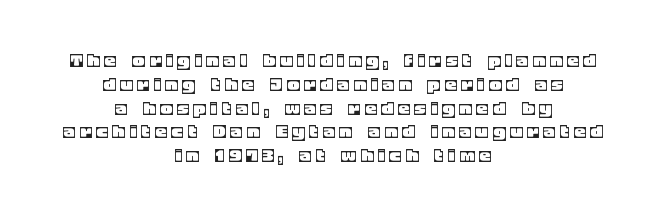
Q: Is the text italic (slanted)? A: No, it is upright.
Q: Is the text underlined? A: No.
Q: How is the paragraph aligned? A: Centered.
Q: Is the spacing between letters normal or unusually wide? A: Unusually wide.
Q: Is the spacing between lines tight, normal or loose? A: Tight.
